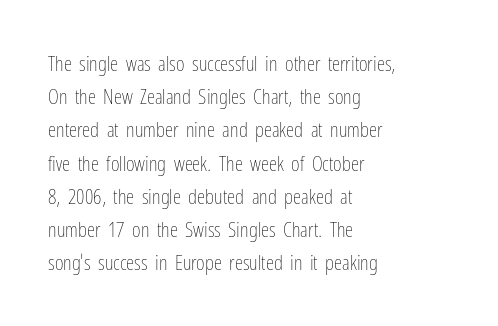
The image shows 21 px text type, upright; set left-aligned, normal line spacing (1.58x), normal letter spacing, not underlined.
